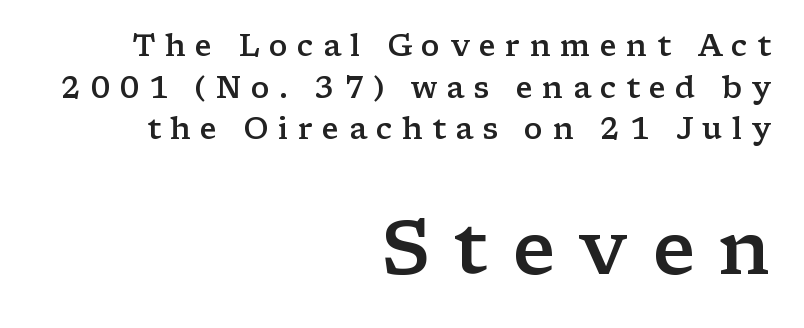
Q: Is the text bold? A: Semi-bold.
Q: Is the text italic (slanted)? A: No, it is upright.
Q: Is the typeface a serif or a sans-serif typeface? A: Serif.
Q: Is the text underlined? A: No.
Q: How is the paragraph aligned? A: Right-aligned.
Q: Is the spacing between letters normal or unusually wide? A: Unusually wide.
Q: Is the spacing between lines tight, normal or loose? A: Normal.
Q: Which block of text is set in a larger size, the first (top) or the second (bottom)? A: The second (bottom) one.
Q: Width (condensed, normal, or wide)? A: Wide.
Q: Stroke contrast? A: Low.
Q: x-height? A: Medium.
Q: Monospaced? A: No.
